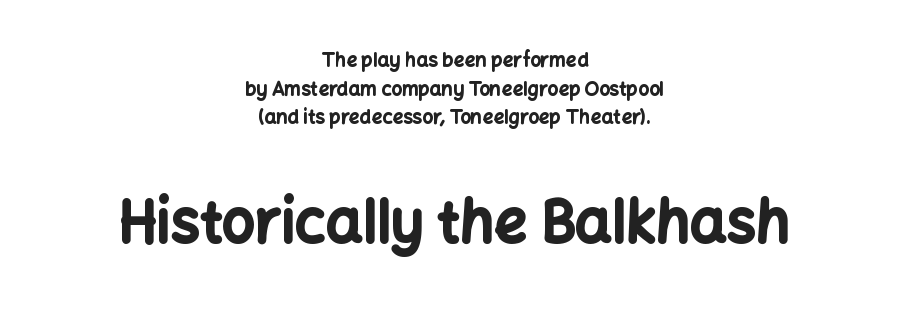
{"serif": "no", "italic": "no", "bold": "yes", "weight": "bold", "width": "normal", "stroke_contrast": "low", "x_height": "medium", "monospaced": "no", "underline": "no", "align": "center", "line_spacing": "normal", "line_spacing_ratio": 1.51, "letter_spacing": "normal", "letter_spacing_em": 0.0, "larger_block": "second", "size_ratio": 3.05, "glyph_px": 58}
